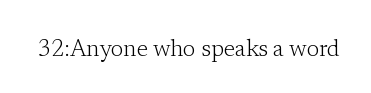
The type is set solid horizontally, with unmodified tracking. Words float on clear page, feet unadorned. A quiet, ordinary-to-light weight characterises the typeface. The type sits square on the baseline with zero lean.
